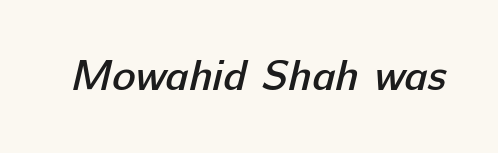
Type style note: lacks serifs. Is the type bold? Partly — it's a semibold, heavier than regular but not fully bold. A typesetter would call this proportional, since set widths differ per character. Check the space under the baseline: it is left empty. The letterforms sit shoulder to shoulder at normal distance.
